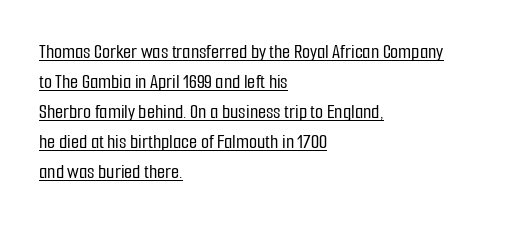
A normal amount of white space separates one row of letters from the next. If you drew a ruler down the left edge, every line would touch it. No extra tracking has been applied to these lines. Students, observe the line beneath the letters — that is underlining. Upright lettering throughout.
